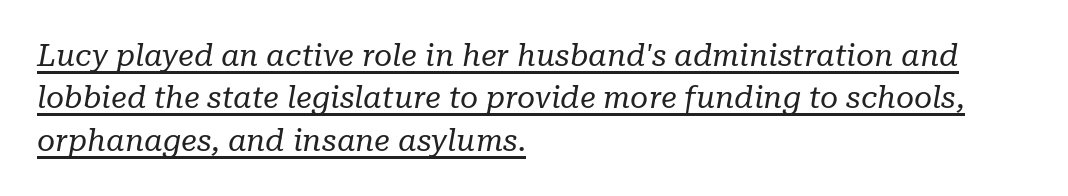
The image shows 31 px regular-weight serif type, italic (leaning right); set left-aligned, normal line spacing (1.37x), normal letter spacing, underlined; low stroke contrast and a medium x-height.
